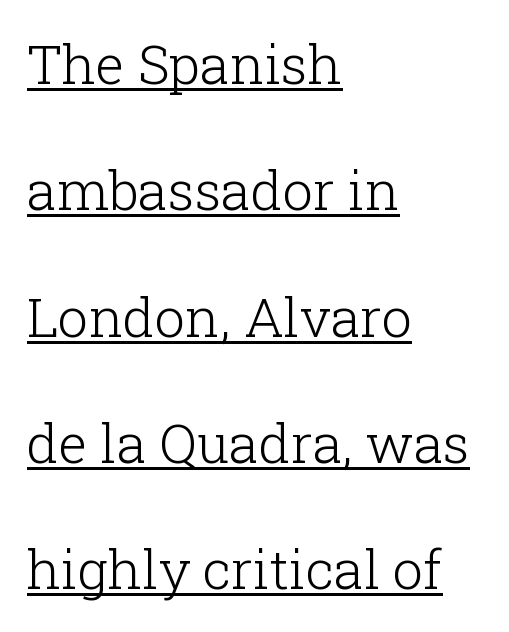
{"serif": "yes", "italic": "no", "bold": "no", "weight": "light", "width": "normal", "stroke_contrast": "low", "x_height": "medium", "monospaced": "no", "underline": "yes", "align": "left", "line_spacing": "loose", "line_spacing_ratio": 2.34, "letter_spacing": "normal", "letter_spacing_em": 0.0, "glyph_px": 54}
